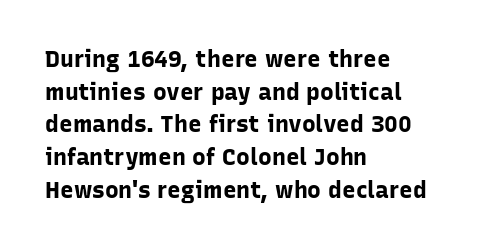
The image shows 23 px bold type, upright; set left-aligned, normal line spacing (1.42x), normal letter spacing, not underlined.
